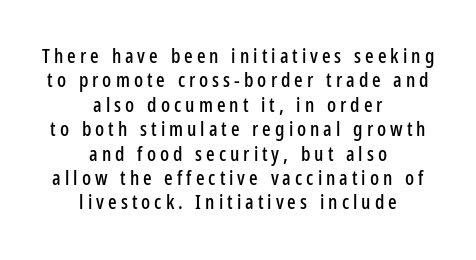
{"italic": "no", "underline": "no", "align": "center", "line_spacing_ratio": 1.22, "letter_spacing": "wide", "letter_spacing_em": 0.2, "glyph_px": 20}
